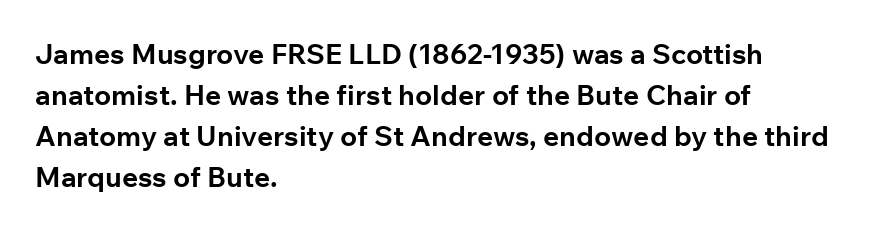
The image shows 28 px bold sans-serif type, upright; set left-aligned, normal line spacing (1.47x), normal letter spacing, not underlined; low stroke contrast and a medium x-height.
